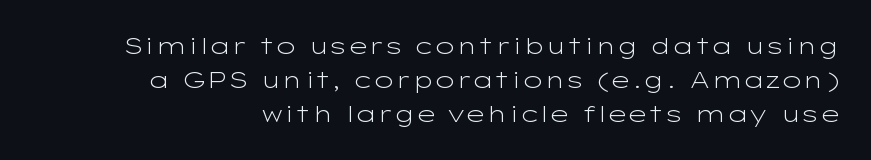
The vertical gap from one line to the next is medium. In terms of posture, this sample is upright. The characters are drawn with everyday or finer stroke widths. This rendering features lettering with no underline. Inter-character spacing is left at the font's built-in metrics.
